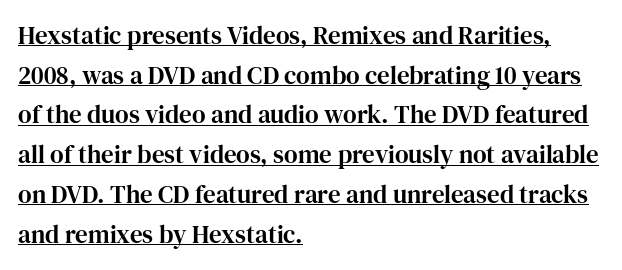
Q: Is the text italic (slanted)? A: No, it is upright.
Q: Is the text underlined? A: Yes.
Q: How is the paragraph aligned? A: Left-aligned.
Q: Is the spacing between letters normal or unusually wide? A: Normal.
Q: Is the spacing between lines tight, normal or loose? A: Normal.
